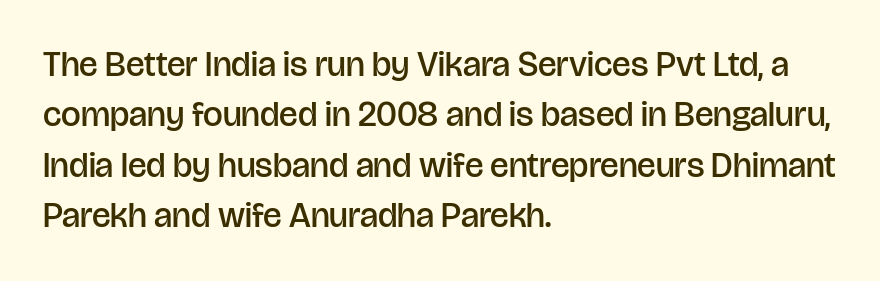
{"serif": "no", "italic": "no", "bold": "semi", "weight": "semibold", "width": "normal", "stroke_contrast": "low", "x_height": "large", "monospaced": "no", "underline": "no", "align": "left", "line_spacing": "normal", "line_spacing_ratio": 1.44, "letter_spacing": "normal", "letter_spacing_em": 0.0, "glyph_px": 35}
